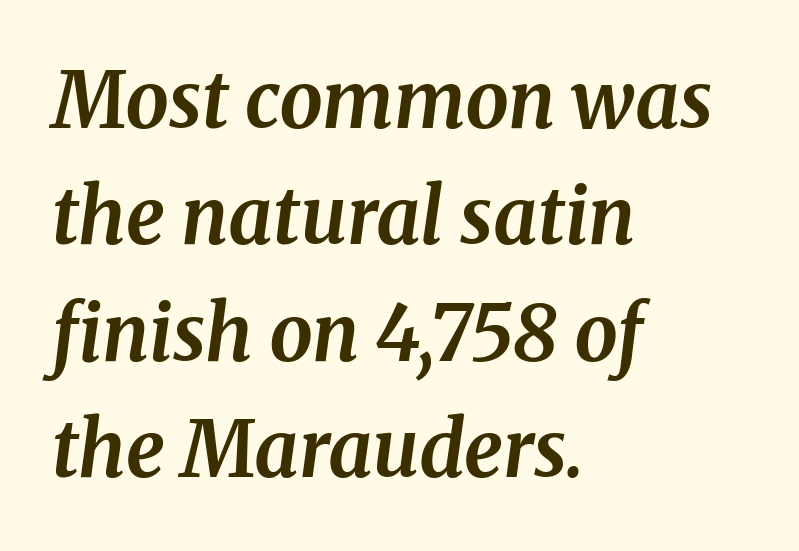
{"serif": "yes", "italic": "yes", "lean": "right", "slant_degrees": 8, "bold": "yes", "weight": "bold", "width": "normal", "stroke_contrast": "medium", "x_height": "medium", "monospaced": "no", "underline": "no", "align": "left", "line_spacing": "normal", "line_spacing_ratio": 1.51, "letter_spacing": "normal", "letter_spacing_em": 0.0, "glyph_px": 77}
